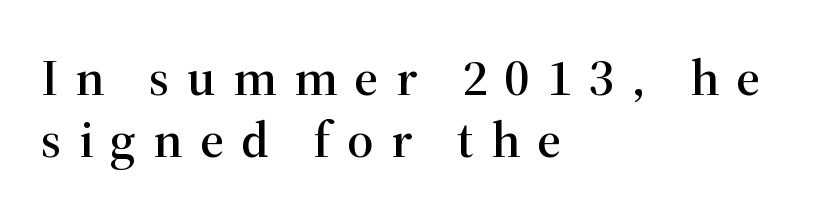
Q: Is the text italic (slanted)? A: No, it is upright.
Q: Is the typeface a serif or a sans-serif typeface? A: Serif.
Q: Is the text underlined? A: No.
Q: How is the paragraph aligned? A: Left-aligned.
Q: Is the spacing between letters normal or unusually wide? A: Unusually wide.
Q: Width (condensed, normal, or wide)? A: Normal.
Q: Stroke contrast? A: High.
Q: x-height? A: Medium.
Q: Monospaced? A: No.
